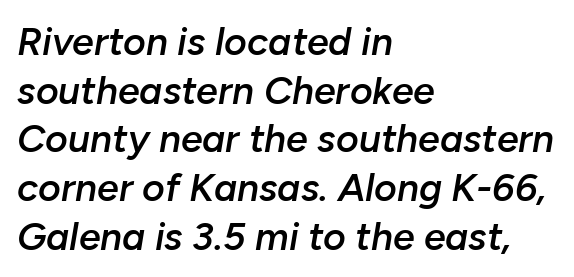
Yep, that's italic — everything's leaning. The letters are semibold — heavier than regular but short of a full bold. Honestly, there is no underline to notice here at all. Spacing between characters is what you'd get straight out of the box.
